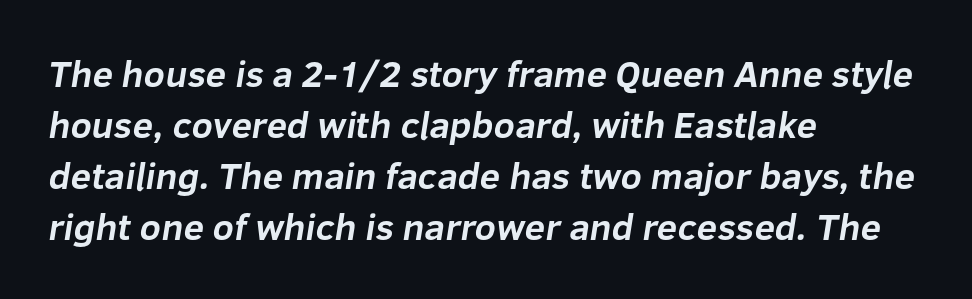
Q: Is the text bold? A: Yes.
Q: Is the typeface a serif or a sans-serif typeface? A: Sans-serif.
Q: Is the text underlined? A: No.
Q: How is the paragraph aligned? A: Left-aligned.
Q: Is the spacing between letters normal or unusually wide? A: Normal.
Q: Is the spacing between lines tight, normal or loose? A: Normal.
Q: Width (condensed, normal, or wide)? A: Normal.
Q: Stroke contrast? A: Low.
Q: x-height? A: Medium.
Q: Monospaced? A: No.
